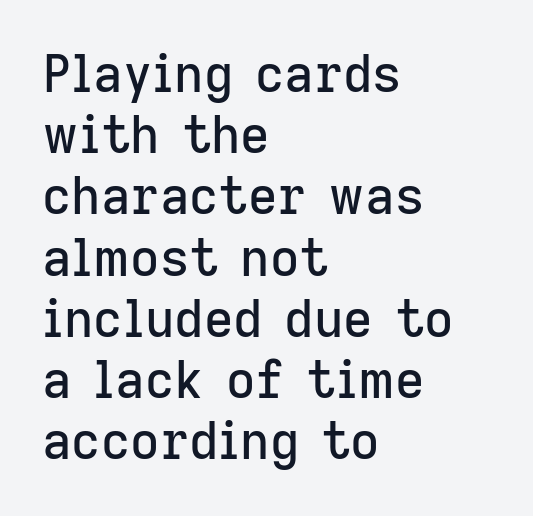
{"serif": "no", "italic": "no", "width": "normal", "stroke_contrast": "low", "x_height": "medium", "monospaced": "no", "underline": "no", "align": "left", "line_spacing_ratio": 1.2, "letter_spacing": "normal", "letter_spacing_em": 0.0, "glyph_px": 51}
